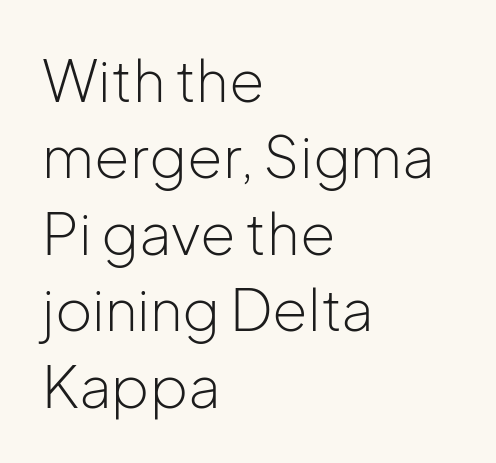
The image shows 57 px light sans-serif type, upright; set left-aligned, normal line spacing (1.34x), normal letter spacing, not underlined; low stroke contrast and a medium x-height.
